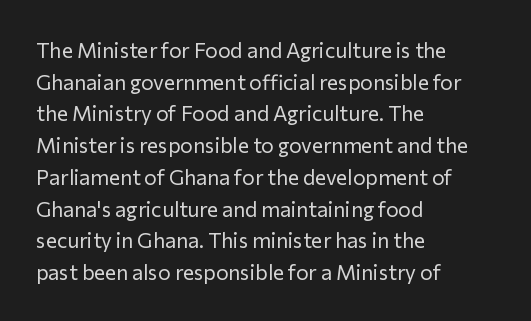
Q: Is the text bold? A: No.
Q: Is the text italic (slanted)? A: No, it is upright.
Q: Is the text underlined? A: No.
Q: How is the paragraph aligned? A: Left-aligned.
Q: Is the spacing between letters normal or unusually wide? A: Normal.
Q: Is the spacing between lines tight, normal or loose? A: Normal.
